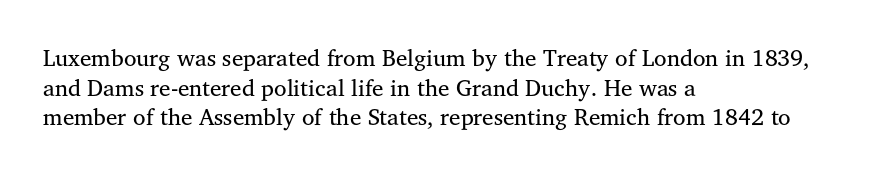
The image shows 23 px text type, upright; set left-aligned, normal line spacing (1.29x), normal letter spacing, not underlined.
